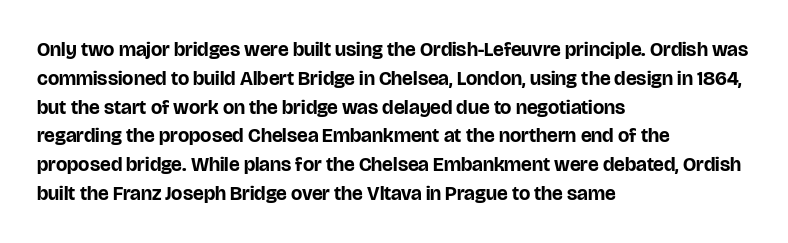
The image shows 20 px bold type, upright; set left-aligned, normal line spacing (1.44x), normal letter spacing, not underlined.
